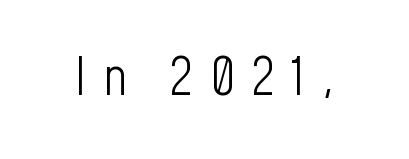
The image shows 52 px light, condensed sans-serif type, upright; set unusually wide letter spacing (+0.31 em), not underlined; low stroke contrast and a medium x-height.
